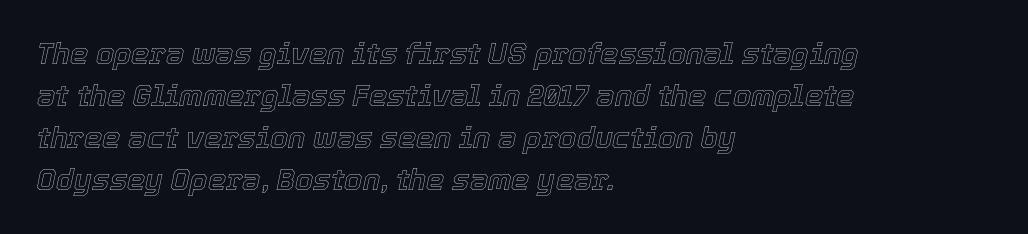
{"italic": "yes", "lean": "right", "slant_degrees": 12, "width": "normal", "x_height": "medium", "monospaced": "no", "underline": "no", "align": "left", "line_spacing": "normal", "line_spacing_ratio": 1.45, "letter_spacing": "normal", "letter_spacing_em": 0.0, "glyph_px": 29}
